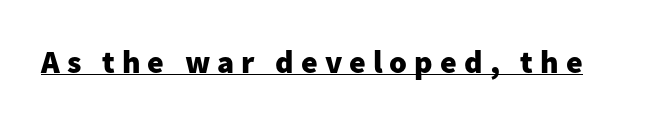
Q: Is the text bold? A: Yes.
Q: Is the text italic (slanted)? A: No, it is upright.
Q: Is the typeface a serif or a sans-serif typeface? A: Sans-serif.
Q: Is the text underlined? A: Yes.
Q: Is the spacing between letters normal or unusually wide? A: Unusually wide.
Q: Width (condensed, normal, or wide)? A: Normal.
Q: Stroke contrast? A: Low.
Q: x-height? A: Medium.
Q: Monospaced? A: No.
